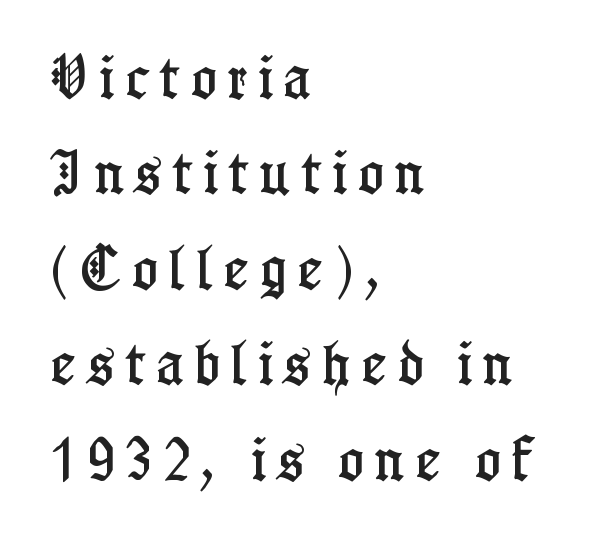
{"serif": "yes", "italic": "no", "width": "condensed", "stroke_contrast": "low", "x_height": "medium", "monospaced": "no", "underline": "no", "align": "left", "line_spacing": "loose", "line_spacing_ratio": 2.03, "letter_spacing": "wide", "letter_spacing_em": 0.24, "glyph_px": 47}
